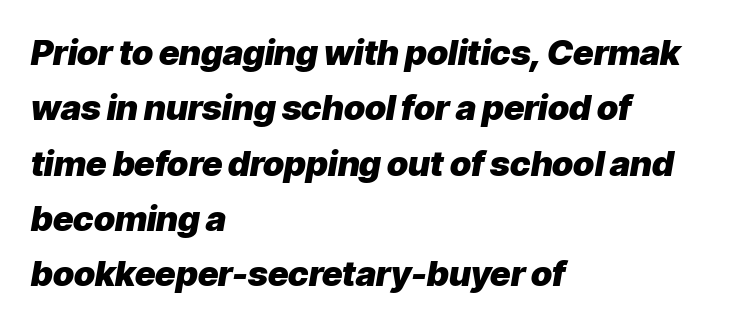
Q: Is the text bold? A: Yes.
Q: Is the text italic (slanted)? A: Yes, it leans right by about 9 degrees.
Q: Is the text underlined? A: No.
Q: How is the paragraph aligned? A: Left-aligned.
Q: Is the spacing between letters normal or unusually wide? A: Normal.
Q: Is the spacing between lines tight, normal or loose? A: Normal.
Q: Width (condensed, normal, or wide)? A: Normal.
Q: Stroke contrast? A: Low.
Q: x-height? A: Medium.
Q: Monospaced? A: No.
